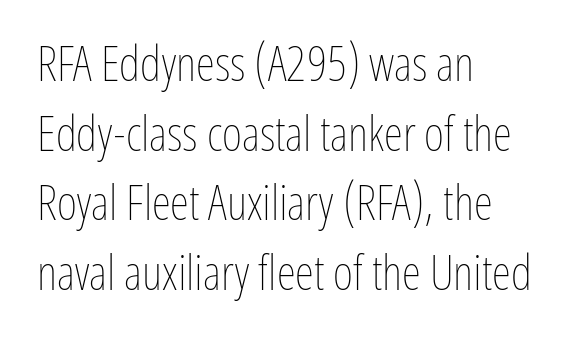
Q: Is the text bold? A: No.
Q: Is the text italic (slanted)? A: No, it is upright.
Q: Is the text underlined? A: No.
Q: How is the paragraph aligned? A: Left-aligned.
Q: Is the spacing between letters normal or unusually wide? A: Normal.
Q: Is the spacing between lines tight, normal or loose? A: Normal.
Q: Width (condensed, normal, or wide)? A: Condensed.
Q: Stroke contrast? A: Low.
Q: x-height? A: Medium.
Q: Monospaced? A: No.
